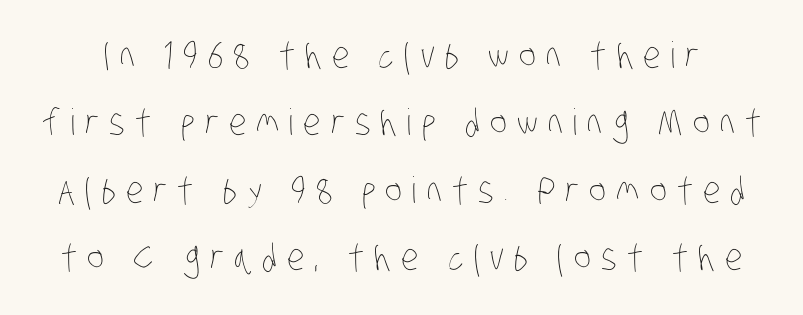
Q: Is the text bold? A: No.
Q: Is the text underlined? A: No.
Q: Is the spacing between letters normal or unusually wide? A: Unusually wide.
Q: Width (condensed, normal, or wide)? A: Condensed.
Q: Stroke contrast? A: Low.
Q: x-height? A: Large.
Q: Monospaced? A: No.
